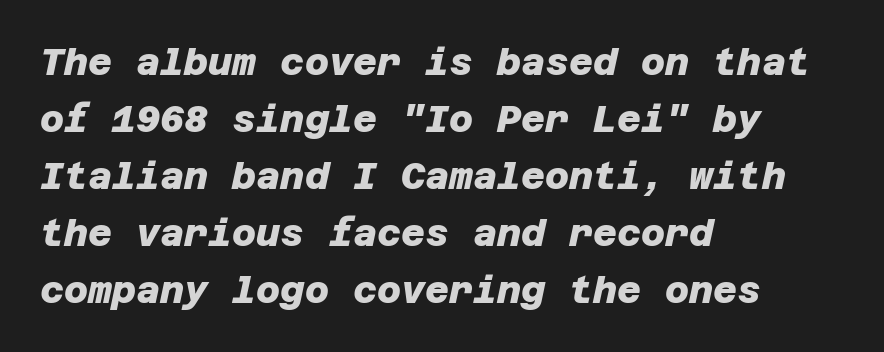
{"serif": "no", "bold": "yes", "weight": "heavy", "width": "normal", "stroke_contrast": "low", "x_height": "large", "underline": "no", "align": "left", "line_spacing": "normal", "line_spacing_ratio": 1.54, "letter_spacing": "normal", "letter_spacing_em": 0.0, "glyph_px": 37}
